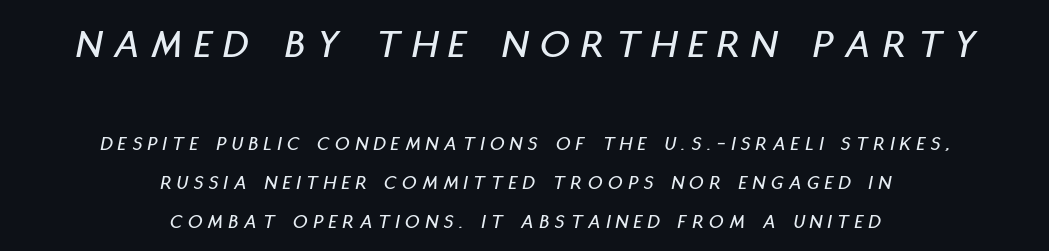
{"italic": "yes", "lean": "right", "slant_degrees": 11, "width": "condensed", "stroke_contrast": "low", "x_height": "large", "monospaced": "no", "underline": "no", "align": "center", "line_spacing": "loose", "line_spacing_ratio": 1.95, "letter_spacing": "wide", "letter_spacing_em": 0.3, "larger_block": "first", "size_ratio": 2.05, "glyph_px": 41}
